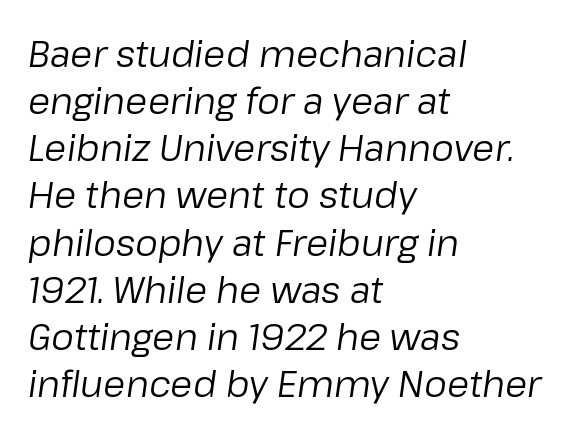
Q: Is the text bold? A: No.
Q: Is the text italic (slanted)? A: Yes, it leans right by about 8 degrees.
Q: Is the text underlined? A: No.
Q: How is the paragraph aligned? A: Left-aligned.
Q: Is the spacing between letters normal or unusually wide? A: Normal.
Q: Is the spacing between lines tight, normal or loose? A: Normal.
Q: Width (condensed, normal, or wide)? A: Normal.
Q: Stroke contrast? A: Low.
Q: x-height? A: Medium.
Q: Monospaced? A: No.
